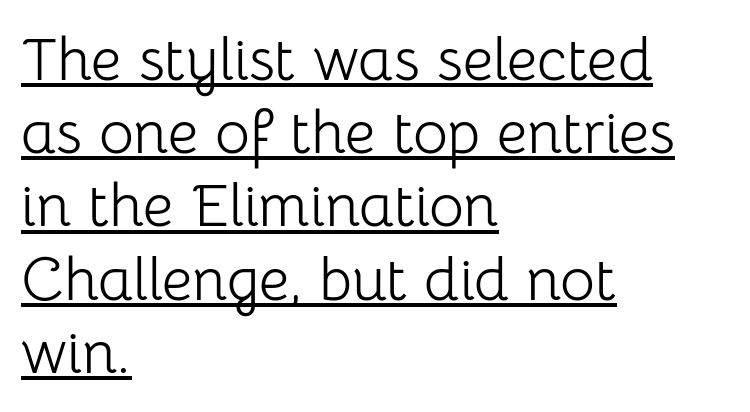
{"serif": "no", "italic": "no", "bold": "no", "weight": "light", "width": "normal", "stroke_contrast": "low", "x_height": "medium", "monospaced": "no", "underline": "yes", "align": "left", "line_spacing_ratio": 1.22, "letter_spacing": "normal", "letter_spacing_em": 0.0, "glyph_px": 60}
